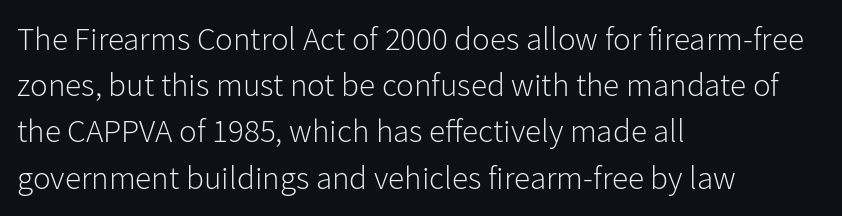
The image shows 33 px light sans-serif type, upright; set left-aligned, normal line spacing (1.4x), normal letter spacing, not underlined; low stroke contrast and a medium x-height.
